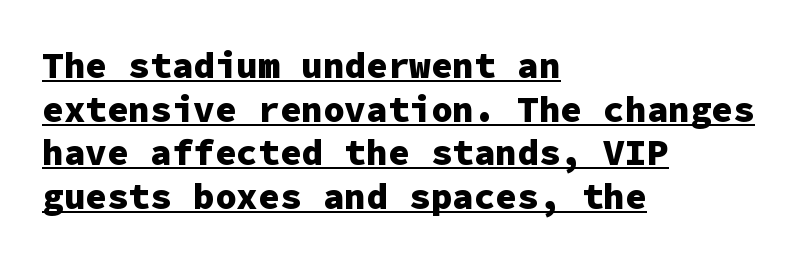
Q: Is the text bold? A: Yes.
Q: Is the text italic (slanted)? A: No, it is upright.
Q: Is the typeface a serif or a sans-serif typeface? A: Sans-serif.
Q: Is the text underlined? A: Yes.
Q: How is the paragraph aligned? A: Left-aligned.
Q: Is the spacing between letters normal or unusually wide? A: Normal.
Q: Width (condensed, normal, or wide)? A: Normal.
Q: Stroke contrast? A: Low.
Q: x-height? A: Medium.
Q: Monospaced? A: Yes.
